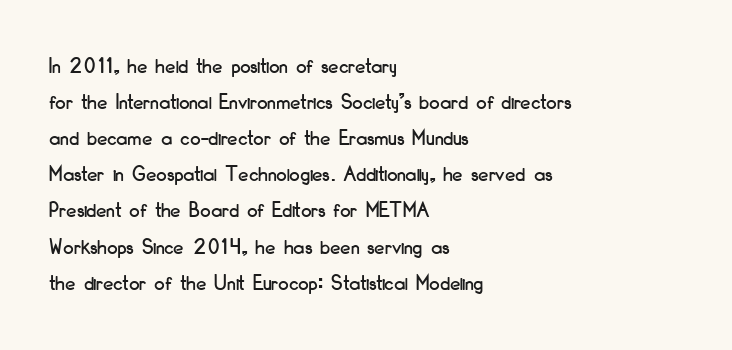
Q: Is the text italic (slanted)? A: No, it is upright.
Q: Is the text underlined? A: No.
Q: How is the paragraph aligned? A: Left-aligned.
Q: Is the spacing between letters normal or unusually wide? A: Normal.
Q: Is the spacing between lines tight, normal or loose? A: Normal.
